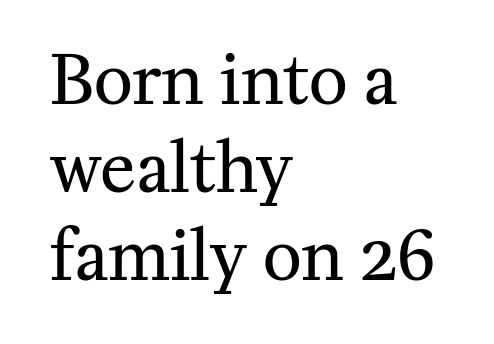
Letter spacing: default. Heft: none added — not bold. To sum up the face: it has serifs. Normally led — the rows are evenly, conventionally spaced. Tall strokes in this sample are plumb rather than angled. Descender tails drop into unmarked territory.
